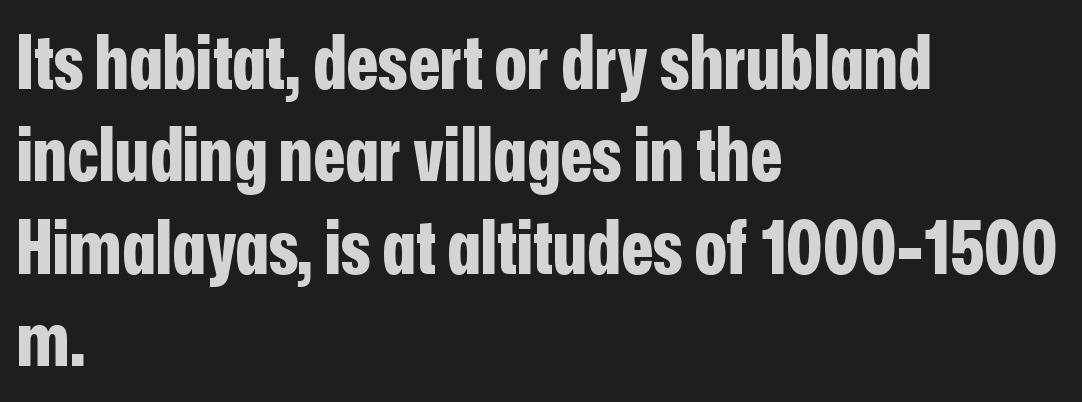
Q: Is the text bold? A: Yes.
Q: Is the text italic (slanted)? A: No, it is upright.
Q: Is the typeface a serif or a sans-serif typeface? A: Sans-serif.
Q: Is the text underlined? A: No.
Q: How is the paragraph aligned? A: Left-aligned.
Q: Is the spacing between letters normal or unusually wide? A: Normal.
Q: Is the spacing between lines tight, normal or loose? A: Normal.
Q: Width (condensed, normal, or wide)? A: Condensed.
Q: Stroke contrast? A: Low.
Q: x-height? A: Medium.
Q: Monospaced? A: No.
